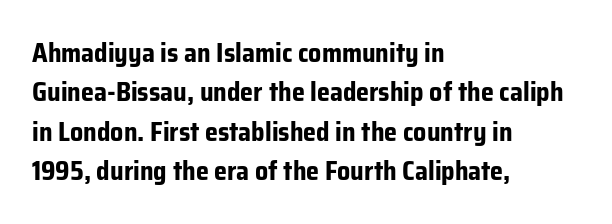
{"italic": "no", "bold": "yes", "underline": "no", "align": "left", "line_spacing": "normal", "line_spacing_ratio": 1.51, "letter_spacing": "normal", "letter_spacing_em": 0.0, "glyph_px": 26}
